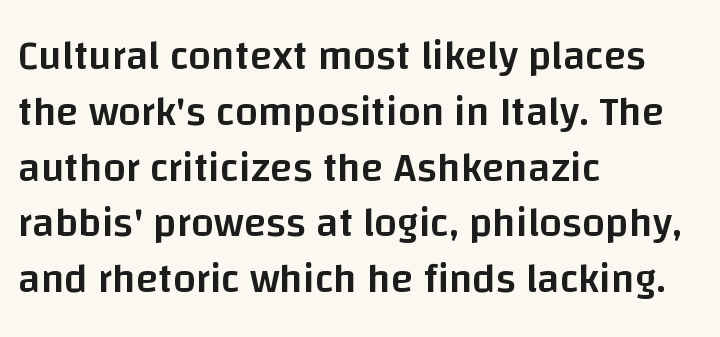
The image shows 41 px semibold sans-serif type, upright; set left-aligned, normal line spacing (1.36x), normal letter spacing, not underlined; low stroke contrast and a large x-height.
